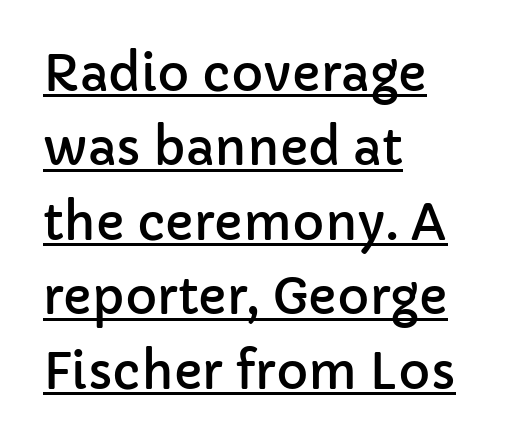
{"serif": "no", "italic": "no", "width": "normal", "stroke_contrast": "low", "x_height": "medium", "monospaced": "no", "underline": "yes", "align": "left", "line_spacing": "normal", "line_spacing_ratio": 1.52, "letter_spacing": "normal", "letter_spacing_em": 0.0, "glyph_px": 49}
